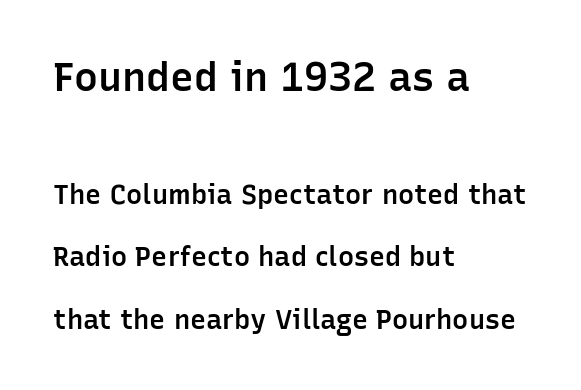
Q: Is the text bold? A: Semi-bold.
Q: Is the text italic (slanted)? A: No, it is upright.
Q: Is the typeface a serif or a sans-serif typeface? A: Sans-serif.
Q: Is the text underlined? A: No.
Q: How is the paragraph aligned? A: Left-aligned.
Q: Is the spacing between letters normal or unusually wide? A: Normal.
Q: Is the spacing between lines tight, normal or loose? A: Loose.
Q: Which block of text is set in a larger size, the first (top) or the second (bottom)? A: The first (top) one.
Q: Width (condensed, normal, or wide)? A: Normal.
Q: Stroke contrast? A: Low.
Q: x-height? A: Medium.
Q: Monospaced? A: No.
